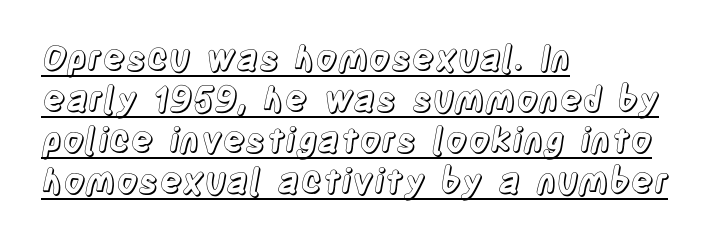
{"width": "condensed", "x_height": "large", "monospaced": "no", "underline": "yes", "align": "left", "line_spacing_ratio": 1.21, "letter_spacing": "normal", "letter_spacing_em": 0.0, "glyph_px": 34}
